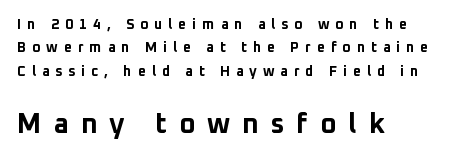
Q: Is the text bold? A: Yes.
Q: Is the text italic (slanted)? A: No, it is upright.
Q: Is the typeface a serif or a sans-serif typeface? A: Sans-serif.
Q: Is the text underlined? A: No.
Q: How is the paragraph aligned? A: Left-aligned.
Q: Is the spacing between letters normal or unusually wide? A: Unusually wide.
Q: Is the spacing between lines tight, normal or loose? A: Normal.
Q: Which block of text is set in a larger size, the first (top) or the second (bottom)? A: The second (bottom) one.
Q: Width (condensed, normal, or wide)? A: Normal.
Q: Stroke contrast? A: Low.
Q: x-height? A: Medium.
Q: Monospaced? A: No.
